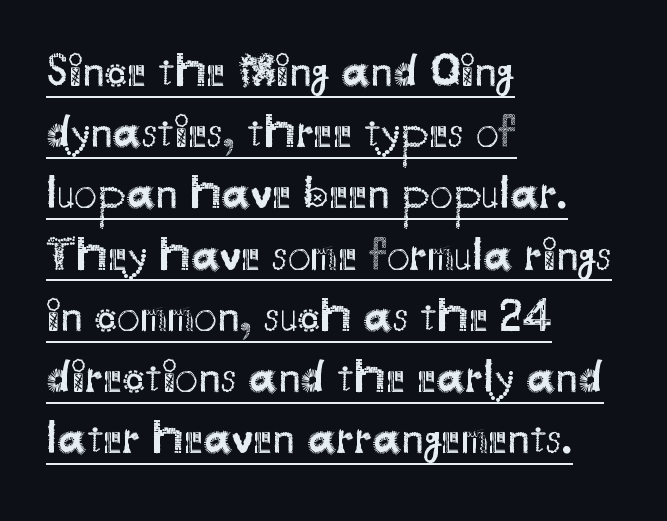
Q: Is the text bold? A: No.
Q: Is the text italic (slanted)? A: No, it is upright.
Q: Is the typeface a serif or a sans-serif typeface? A: Sans-serif.
Q: Is the text underlined? A: Yes.
Q: How is the paragraph aligned? A: Left-aligned.
Q: Is the spacing between letters normal or unusually wide? A: Normal.
Q: Is the spacing between lines tight, normal or loose? A: Normal.
Q: Width (condensed, normal, or wide)? A: Normal.
Q: Stroke contrast? A: Medium.
Q: x-height? A: Small.
Q: Monospaced? A: No.
